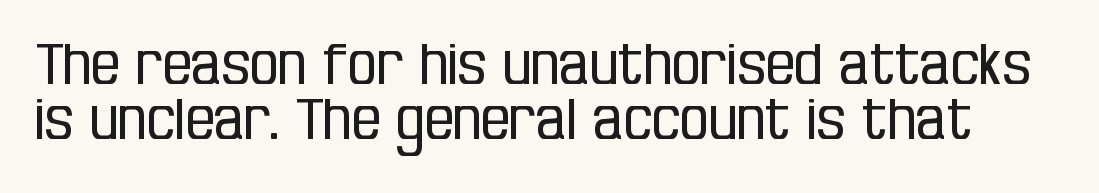
{"serif": "no", "italic": "no", "bold": "no", "weight": "regular", "width": "condensed", "stroke_contrast": "low", "x_height": "large", "monospaced": "no", "underline": "no", "line_spacing": "tight", "line_spacing_ratio": 0.96, "letter_spacing": "normal", "letter_spacing_em": 0.0, "glyph_px": 57}
